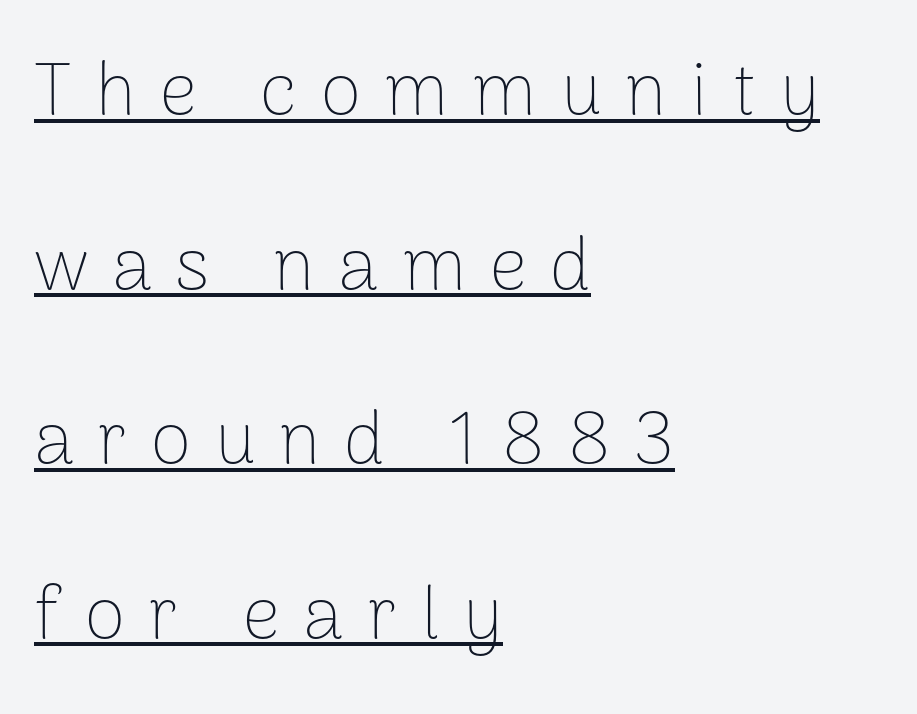
The image shows 74 px thin sans-serif type, upright; set left-aligned, loose line spacing (2.36x), unusually wide letter spacing (+0.32 em), underlined; low stroke contrast and a medium x-height.
